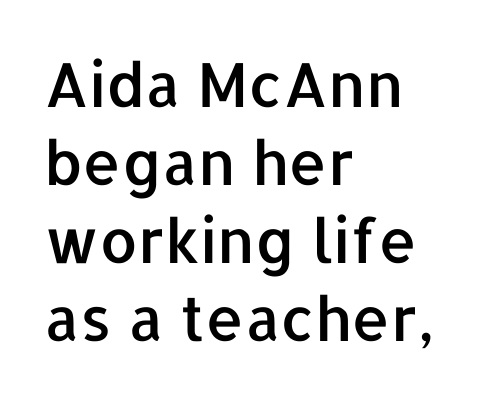
The image shows 61 px sans-serif type, upright; set left-aligned, normal line spacing (1.28x), normal letter spacing, not underlined; low stroke contrast and a medium x-height.
